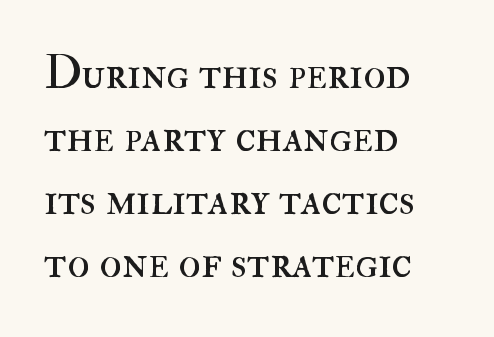
The image shows 46 px regular-weight type, upright; set left-aligned, normal line spacing (1.37x), normal letter spacing, not underlined; high stroke contrast and a small x-height.
